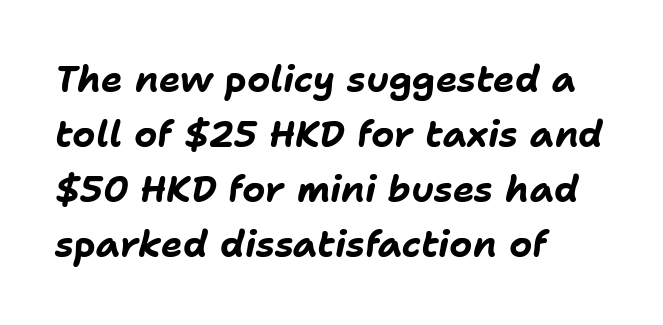
The image shows 36 px bold type, italic (leaning right); set left-aligned, normal line spacing (1.53x), normal letter spacing, not underlined; low stroke contrast and a medium x-height.
